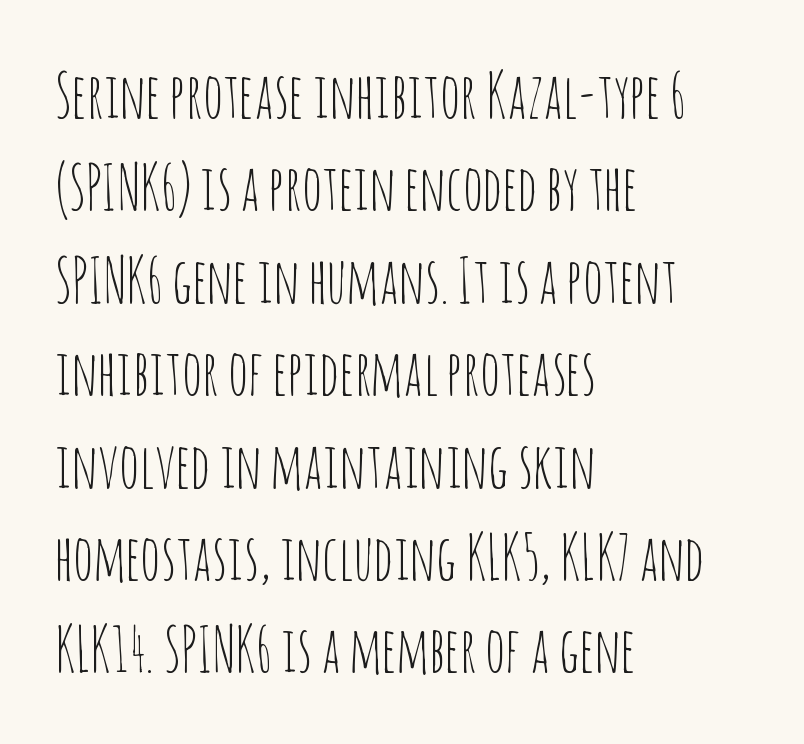
Q: Is the text bold? A: No.
Q: Is the text italic (slanted)? A: No, it is upright.
Q: Is the typeface a serif or a sans-serif typeface? A: Sans-serif.
Q: Is the text underlined? A: No.
Q: How is the paragraph aligned? A: Left-aligned.
Q: Is the spacing between letters normal or unusually wide? A: Normal.
Q: Is the spacing between lines tight, normal or loose? A: Normal.
Q: Width (condensed, normal, or wide)? A: Condensed.
Q: Stroke contrast? A: Low.
Q: x-height? A: Large.
Q: Monospaced? A: No.
